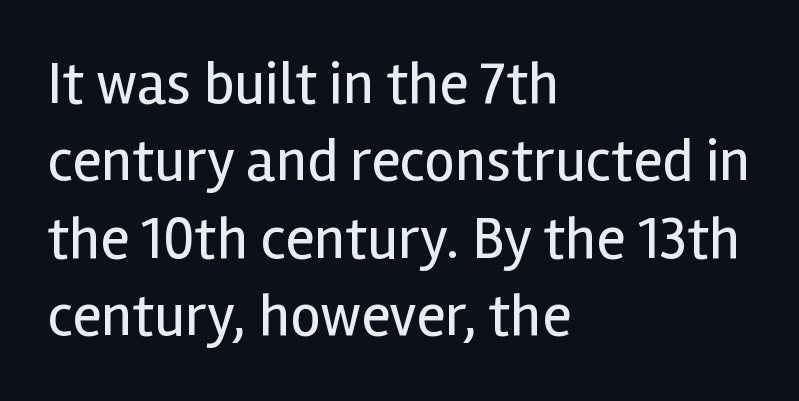
Evenly set lines give the paragraph a standard silhouette. This rendering uses left alignment, leaving the right contour irregular. This is the regular roman posture of the typeface. The area under the type is left untouched. The passage shown is typed in a proportional face where columns would drift.
